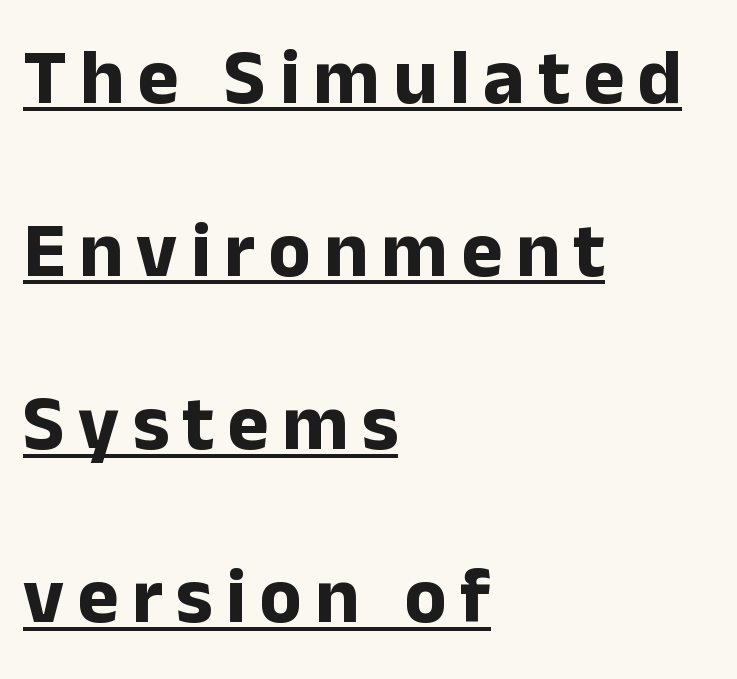
Heavy, bold letterforms. Each letter keeps its own natural width here, so spacing adapts to shape. The specimen reads as upright at a glance. Stroke terminals: plain, sans-serif. Somebody hit Ctrl+U on this one — the words are underlined. The lines are spread far apart with generous leading.
